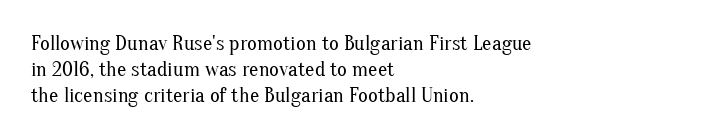
The image shows 21 px text type, upright; set left-aligned, line spacing 1.24x, normal letter spacing, not underlined.
